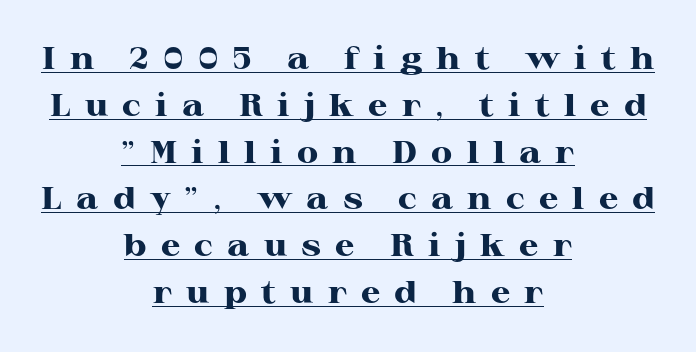
{"serif": "yes", "italic": "no", "bold": "yes", "weight": "heavy", "width": "wide", "stroke_contrast": "high", "x_height": "medium", "monospaced": "no", "underline": "yes", "align": "center", "line_spacing": "normal", "line_spacing_ratio": 1.51, "letter_spacing": "wide", "letter_spacing_em": 0.46, "glyph_px": 31}
